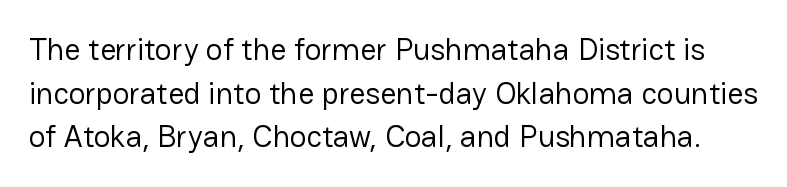
In terms of posture, this sample is upright. Stroke mass is kept to a normal reading level or below. Words float on clear page, feet unadorned. Is this a fixed-width face? No — the glyphs have proportional, varying widths. There is no visible air inserted between adjacent glyphs.
